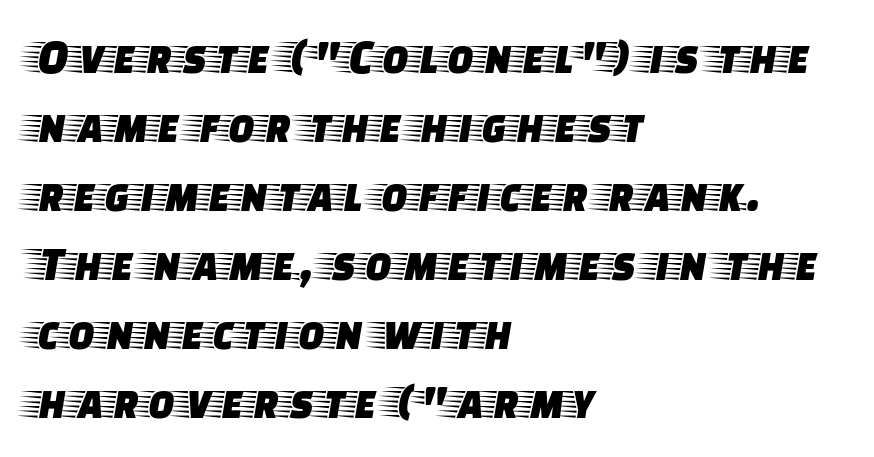
Q: Is the text italic (slanted)? A: Yes.
Q: Is the typeface a serif or a sans-serif typeface? A: Serif.
Q: Is the text underlined? A: No.
Q: How is the paragraph aligned? A: Left-aligned.
Q: Is the spacing between letters normal or unusually wide? A: Normal.
Q: Is the spacing between lines tight, normal or loose? A: Normal.
Q: Width (condensed, normal, or wide)? A: Wide.
Q: Stroke contrast? A: Low.
Q: x-height? A: Large.
Q: Monospaced? A: No.
